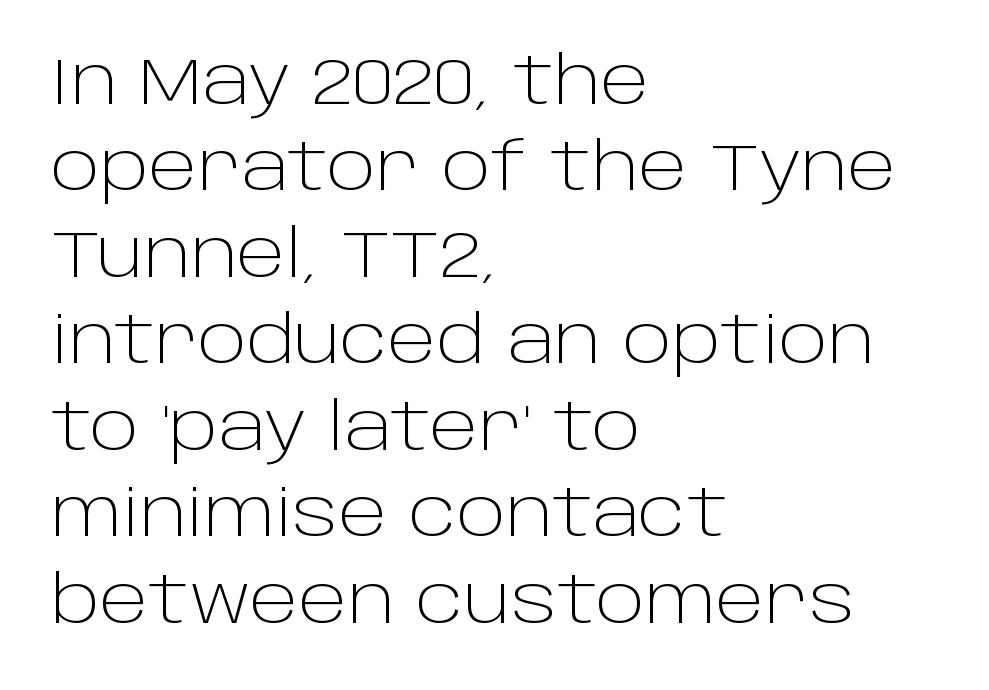
Q: Is the text bold? A: No.
Q: Is the text italic (slanted)? A: No, it is upright.
Q: Is the typeface a serif or a sans-serif typeface? A: Sans-serif.
Q: Is the text underlined? A: No.
Q: How is the paragraph aligned? A: Left-aligned.
Q: Is the spacing between letters normal or unusually wide? A: Normal.
Q: Is the spacing between lines tight, normal or loose? A: Normal.
Q: Width (condensed, normal, or wide)? A: Normal.
Q: Stroke contrast? A: Low.
Q: x-height? A: Large.
Q: Monospaced? A: No.
